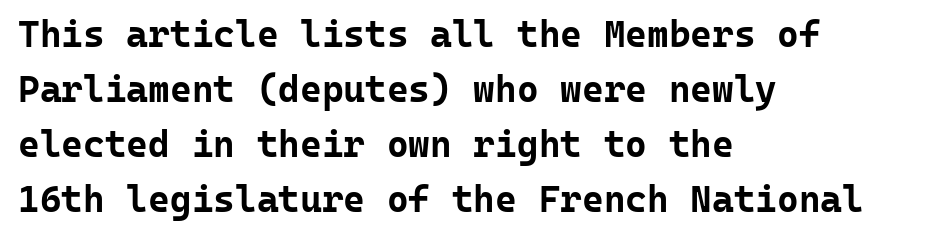
{"serif": "no", "italic": "no", "bold": "yes", "weight": "bold", "width": "normal", "stroke_contrast": "low", "x_height": "medium", "monospaced": "yes", "underline": "no", "align": "left", "line_spacing": "normal", "line_spacing_ratio": 1.49, "letter_spacing": "normal", "letter_spacing_em": 0.0, "glyph_px": 37}
